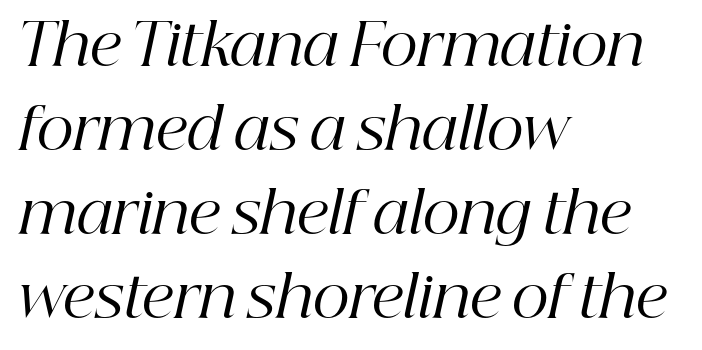
The image shows 58 px regular-weight serif type, italic (leaning right); set left-aligned, normal line spacing (1.45x), normal letter spacing, not underlined; high stroke contrast and a medium x-height.
